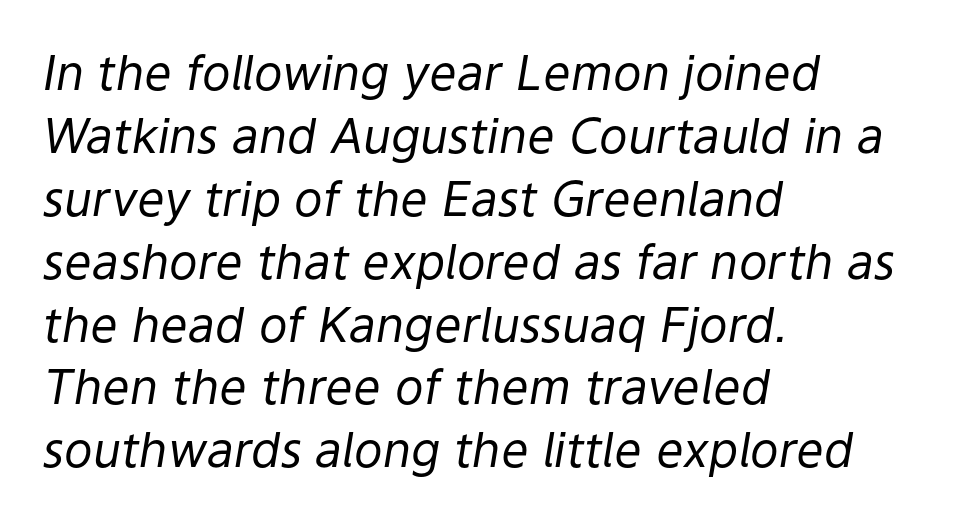
Letters have the restrained weight of plain body copy at most. Left-aligned paragraph, ragged on the right. Underlining? Definitely not there. In terms of leading, this rendering sits right in the middle. A typesetter would call this proportional, since set widths differ per character. Does extra space separate the letters? No, they use regular spacing.
